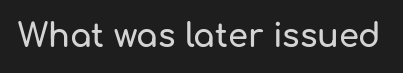
Q: Is the text italic (slanted)? A: No, it is upright.
Q: Is the typeface a serif or a sans-serif typeface? A: Sans-serif.
Q: Is the text underlined? A: No.
Q: Is the spacing between letters normal or unusually wide? A: Normal.
Q: Width (condensed, normal, or wide)? A: Normal.
Q: Stroke contrast? A: Low.
Q: x-height? A: Medium.
Q: Monospaced? A: No.
